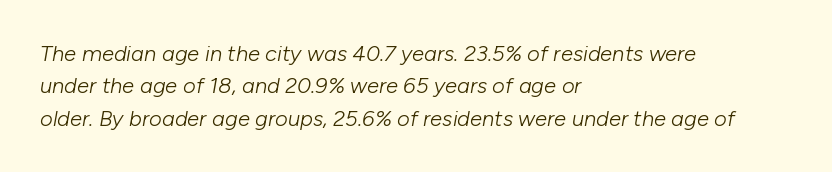
The leading is moderate, giving the passage an even texture. The letters are slanted; this is an italic face. Each line starts at the same left margin while the right side varies. The words here are not underlined. Compared with typical body copy, the letter spacing here is the same. Stems and bowls with no extra thickness — not bold.
